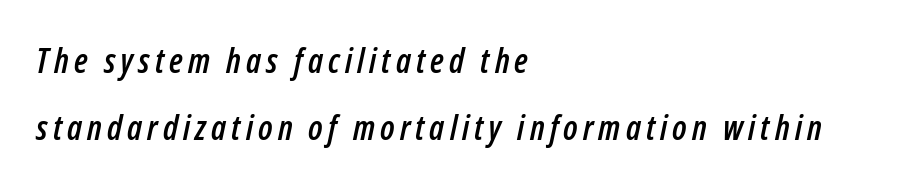
{"italic": "yes", "lean": "right", "slant_degrees": 12, "width": "condensed", "stroke_contrast": "low", "x_height": "medium", "monospaced": "no", "underline": "no", "align": "left", "line_spacing": "loose", "line_spacing_ratio": 1.98, "glyph_px": 34}
